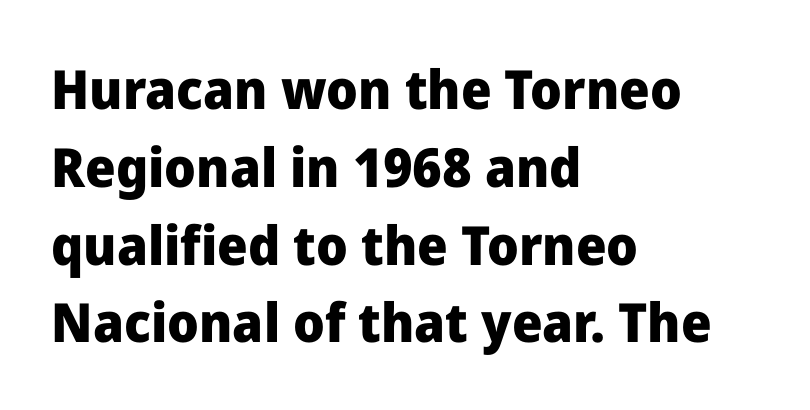
The image shows 54 px heavy sans-serif type, upright; set left-aligned, normal line spacing (1.44x), normal letter spacing, not underlined; low stroke contrast and a medium x-height.
